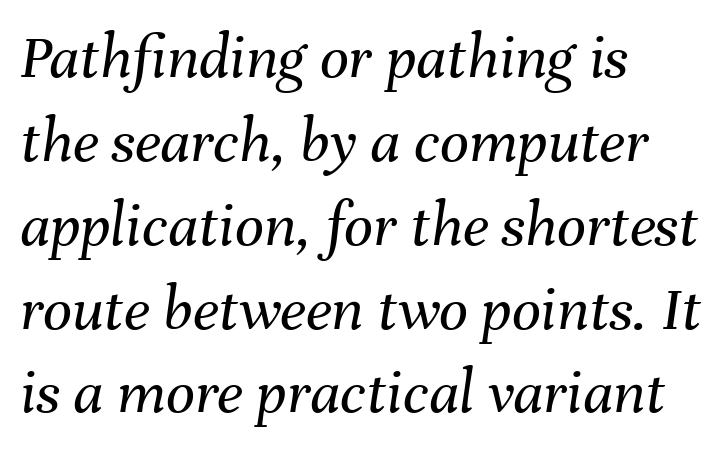
{"italic": "yes", "lean": "right", "slant_degrees": 8, "bold": "no", "weight": "regular", "width": "normal", "stroke_contrast": "medium", "x_height": "medium", "monospaced": "no", "underline": "no", "align": "left", "line_spacing": "normal", "line_spacing_ratio": 1.31, "letter_spacing": "normal", "letter_spacing_em": 0.0, "glyph_px": 64}
